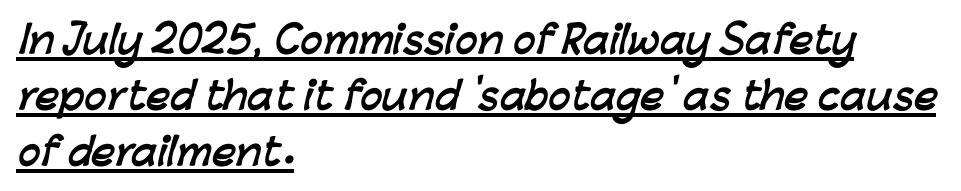
{"serif": "no", "bold": "yes", "weight": "semibold", "width": "normal", "stroke_contrast": "low", "x_height": "medium", "monospaced": "no", "underline": "yes", "align": "left", "line_spacing": "normal", "line_spacing_ratio": 1.51, "letter_spacing": "normal", "letter_spacing_em": 0.0, "glyph_px": 37}
